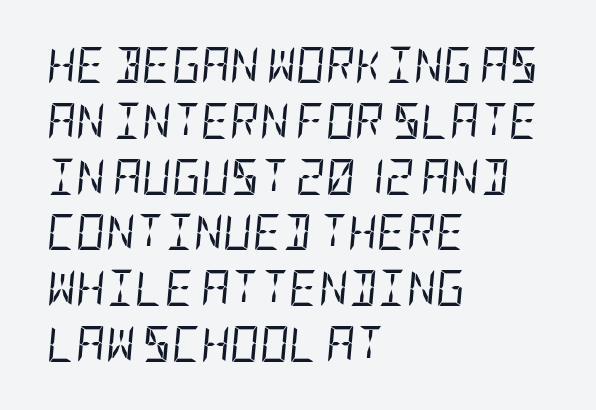
The image shows 36 px regular-weight, condensed type, italic (leaning right); set left-aligned, normal line spacing (1.55x), normal letter spacing, not underlined; low stroke contrast and a large x-height.
